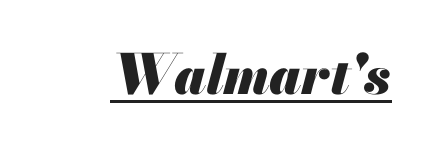
The image shows 55 px heavy type, italic (leaning right); set normal letter spacing, underlined; medium stroke contrast and a small x-height.
